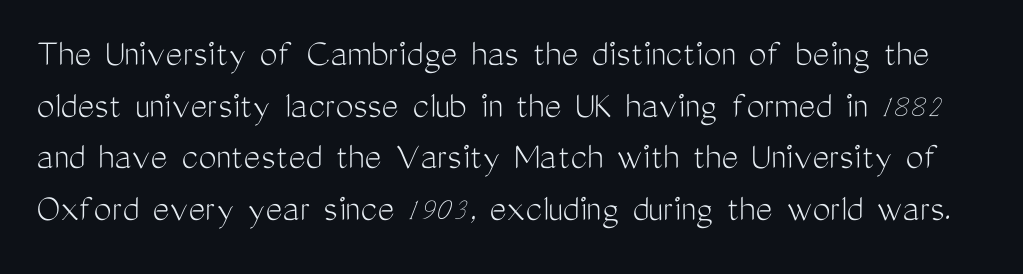
The image shows 40 px light, condensed sans-serif type, upright; set normal line spacing (1.29x), normal letter spacing, not underlined; medium stroke contrast and a medium x-height.
